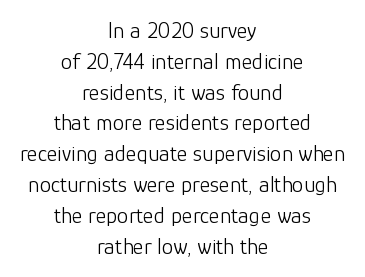
{"italic": "no", "bold": "no", "underline": "no", "align": "center", "line_spacing": "normal", "line_spacing_ratio": 1.34, "letter_spacing": "normal", "letter_spacing_em": 0.0, "glyph_px": 23}
